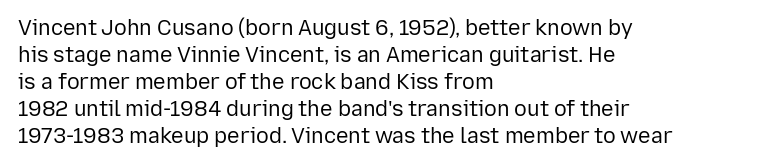
{"italic": "no", "bold": "no", "underline": "no", "align": "left", "line_spacing": "normal", "line_spacing_ratio": 1.29, "letter_spacing": "normal", "letter_spacing_em": 0.0, "glyph_px": 21}
